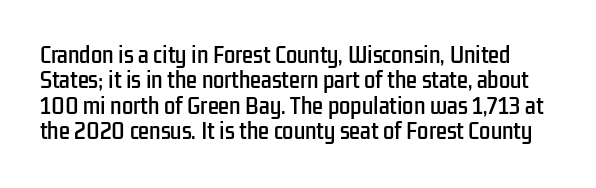
Q: Is the text italic (slanted)? A: No, it is upright.
Q: Is the text underlined? A: No.
Q: Is the spacing between letters normal or unusually wide? A: Normal.
Q: Is the spacing between lines tight, normal or loose? A: Normal.
